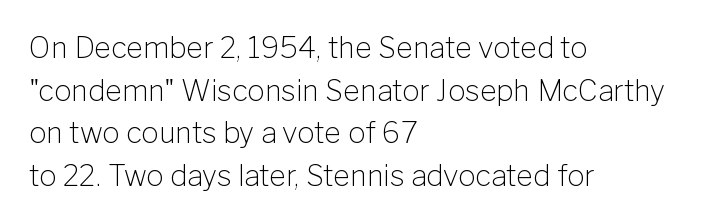
Heaviness? Minimal to ordinary, like unemphasized prose. A normal amount of white space separates one row of letters from the next. No extra tracking has been applied to these lines. The letters advance in unequal steps, a hallmark of proportional type. The typography opts for an upright posture over an oblique one. Each line starts at the same left margin while the right side varies.
